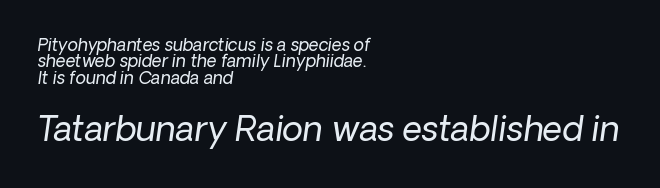
{"serif": "no", "bold": "no", "weight": "regular", "width": "normal", "stroke_contrast": "low", "x_height": "medium", "monospaced": "no", "underline": "no", "align": "left", "line_spacing": "tight", "line_spacing_ratio": 0.97, "letter_spacing": "normal", "letter_spacing_em": 0.0, "larger_block": "second", "size_ratio": 2.0, "glyph_px": 34}
